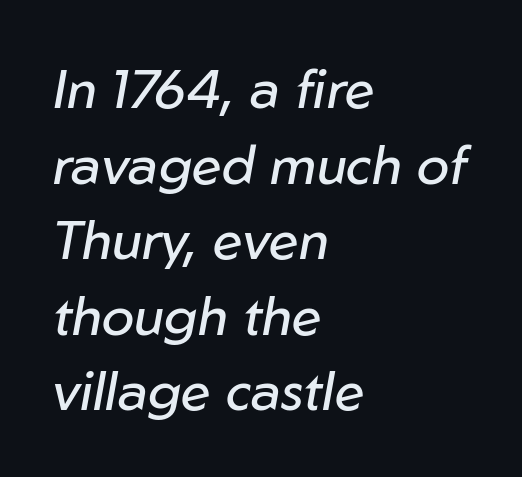
The image shows 54 px regular-weight type, italic (leaning right); set left-aligned, normal line spacing (1.4x), normal letter spacing, not underlined; low stroke contrast and a medium x-height.
